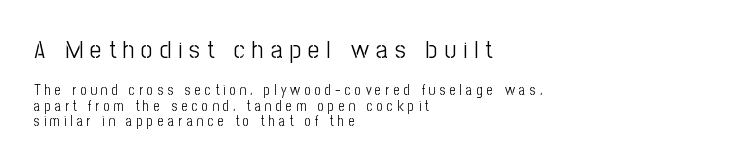
Q: Is the text bold? A: No.
Q: Is the text italic (slanted)? A: No, it is upright.
Q: Is the text underlined? A: No.
Q: How is the paragraph aligned? A: Left-aligned.
Q: Is the spacing between letters normal or unusually wide? A: Unusually wide.
Q: Is the spacing between lines tight, normal or loose? A: Tight.
Q: Which block of text is set in a larger size, the first (top) or the second (bottom)? A: The first (top) one.
